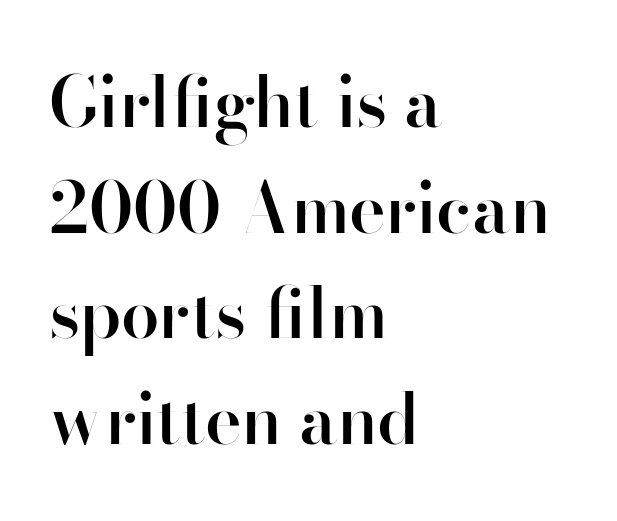
The image shows 69 px semibold sans-serif type, upright; set left-aligned, normal line spacing (1.53x), normal letter spacing, not underlined; high stroke contrast and a small x-height.
